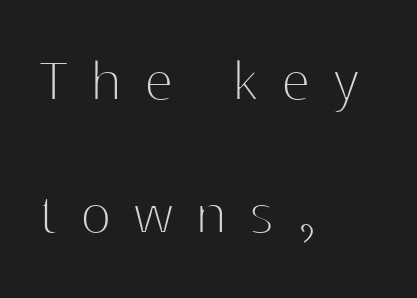
{"serif": "no", "italic": "no", "bold": "no", "weight": "thin", "width": "normal", "stroke_contrast": "high", "x_height": "medium", "monospaced": "no", "underline": "no", "align": "left", "line_spacing": "loose", "line_spacing_ratio": 2.04, "letter_spacing": "wide", "letter_spacing_em": 0.35, "glyph_px": 65}
